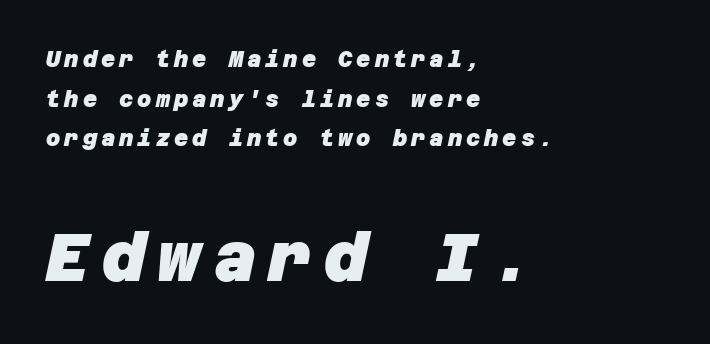
The image shows 67 px heavy sans-serif type; set left-aligned, line spacing 1.8x, not underlined; the second (bottom) block is 3.05x larger; low stroke contrast and a large x-height.
